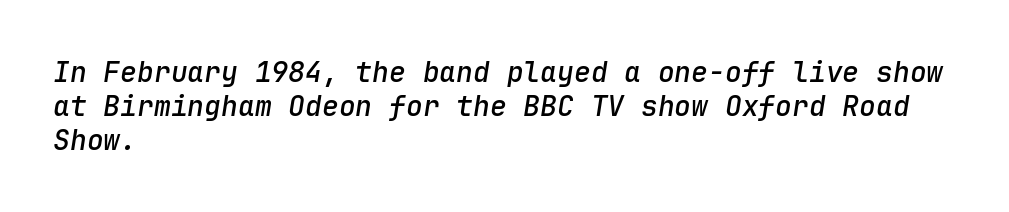
The image shows 28 px semibold type, italic (leaning right), monospaced; set left-aligned, line spacing 1.21x, normal letter spacing, not underlined; low stroke contrast and a medium x-height.
